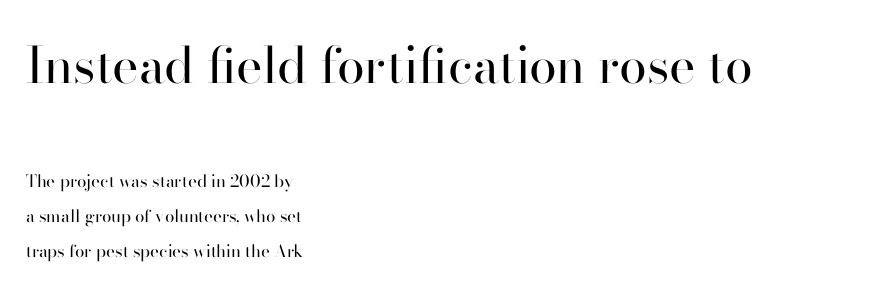
Q: Is the text bold? A: No.
Q: Is the text italic (slanted)? A: No, it is upright.
Q: Is the typeface a serif or a sans-serif typeface? A: Serif.
Q: Is the text underlined? A: No.
Q: How is the paragraph aligned? A: Left-aligned.
Q: Is the spacing between letters normal or unusually wide? A: Normal.
Q: Is the spacing between lines tight, normal or loose? A: Loose.
Q: Which block of text is set in a larger size, the first (top) or the second (bottom)? A: The first (top) one.
Q: Width (condensed, normal, or wide)? A: Normal.
Q: Stroke contrast? A: High.
Q: x-height? A: Small.
Q: Monospaced? A: No.
